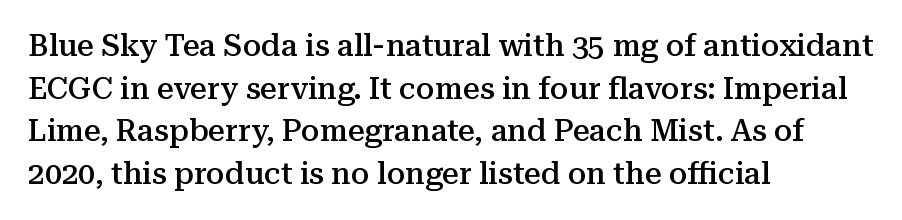
{"serif": "yes", "italic": "no", "bold": "semi", "weight": "semibold", "width": "normal", "stroke_contrast": "medium", "x_height": "medium", "monospaced": "no", "underline": "no", "align": "left", "line_spacing": "normal", "line_spacing_ratio": 1.42, "letter_spacing": "normal", "letter_spacing_em": 0.0, "glyph_px": 30}
